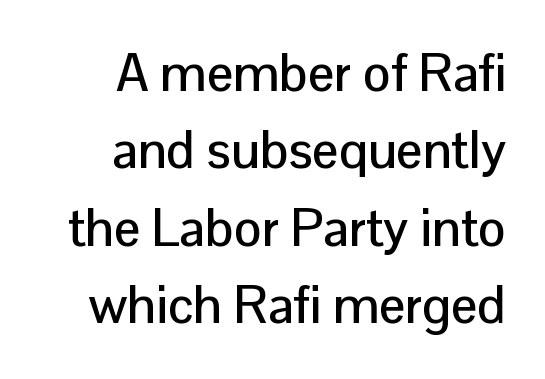
The image shows 52 px sans-serif type, upright; set right-aligned, normal line spacing (1.49x), normal letter spacing, not underlined; low stroke contrast and a medium x-height.
